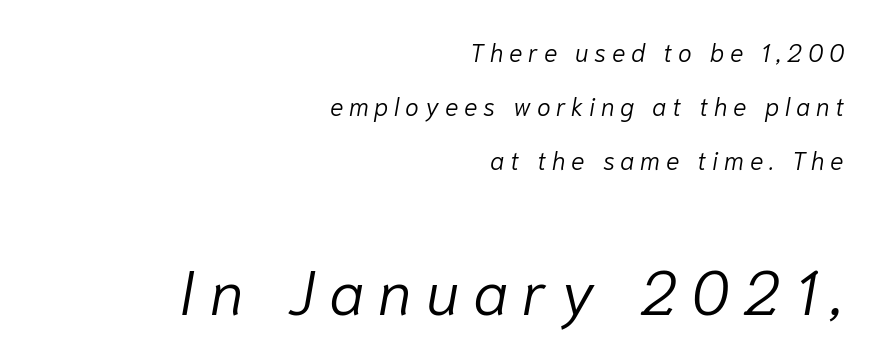
{"italic": "yes", "lean": "right", "slant_degrees": 10, "bold": "no", "weight": "light", "width": "normal", "stroke_contrast": "low", "x_height": "medium", "monospaced": "no", "underline": "no", "align": "right", "line_spacing": "loose", "line_spacing_ratio": 2.16, "letter_spacing": "wide", "letter_spacing_em": 0.23, "larger_block": "second", "size_ratio": 2.48, "glyph_px": 62}
